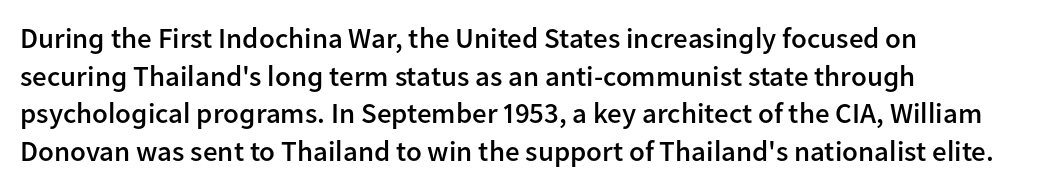
The image shows 29 px semibold sans-serif type, upright; set left-aligned, normal line spacing (1.3x), normal letter spacing, not underlined; low stroke contrast and a medium x-height.
